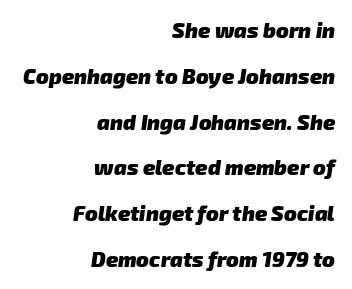
Q: Is the text bold? A: Yes.
Q: Is the text underlined? A: No.
Q: How is the paragraph aligned? A: Right-aligned.
Q: Is the spacing between letters normal or unusually wide? A: Normal.
Q: Is the spacing between lines tight, normal or loose? A: Loose.
